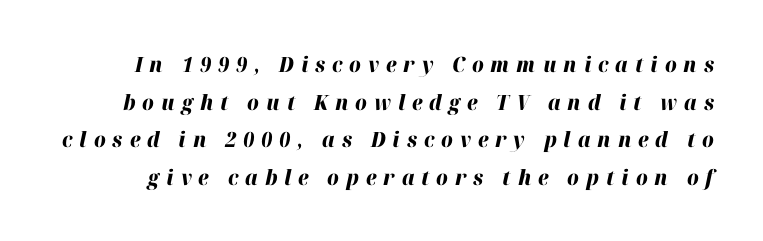
The image shows 21 px bold type, italic (leaning right); set line spacing 1.79x, unusually wide letter spacing (+0.33 em), not underlined.
